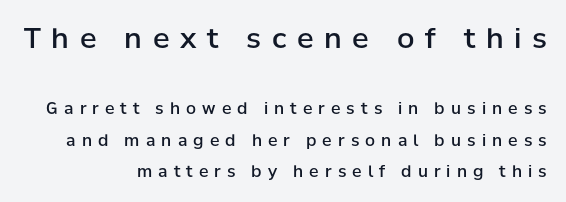
Scale decreases going downward across the two blocks. Varying glyph widths throughout — classic text-font behaviour. The lettering stays uniformly vertical, giving the passage a roman look. Letterform terminals end flat and unadorned throughout the passage. Look at the stroke-to-counter ratio: somewhat heavy, a semibold.
